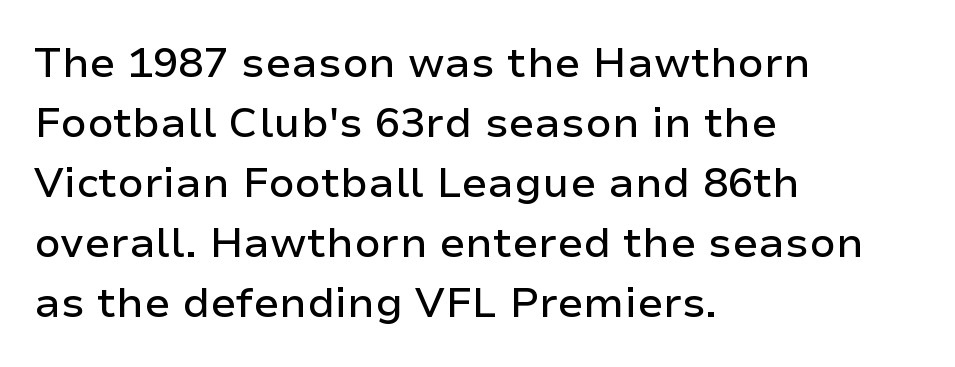
The image shows 42 px sans-serif type, upright; set left-aligned, normal line spacing (1.43x), normal letter spacing, not underlined; low stroke contrast and a medium x-height.
